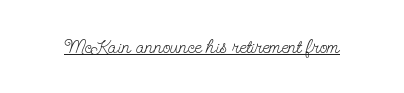
Q: Is the text bold? A: No.
Q: Is the text italic (slanted)? A: Yes.
Q: Is the text underlined? A: Yes.
Q: Is the spacing between letters normal or unusually wide? A: Normal.
